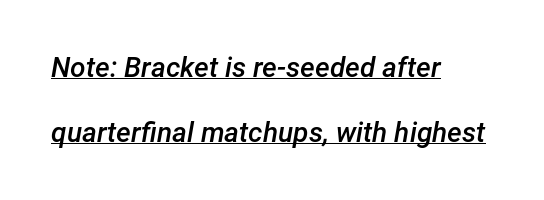
{"italic": "yes", "lean": "right", "slant_degrees": 12, "bold": "semi", "weight": "semibold", "width": "normal", "stroke_contrast": "low", "x_height": "medium", "monospaced": "no", "underline": "yes", "align": "left", "line_spacing": "loose", "line_spacing_ratio": 2.32, "letter_spacing": "normal", "letter_spacing_em": 0.0, "glyph_px": 28}
